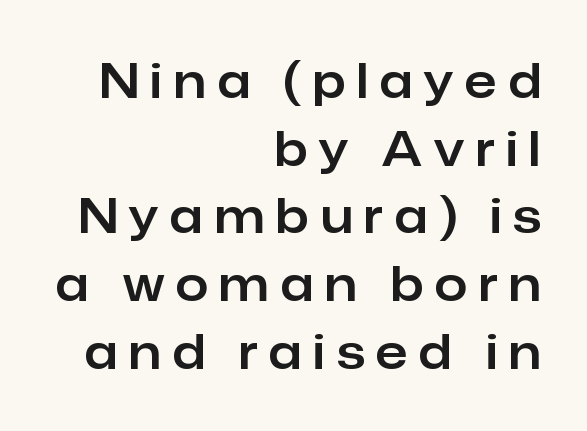
The image shows 47 px sans-serif type, upright; set right-aligned, normal line spacing (1.44x), unusually wide letter spacing (+0.25 em), not underlined; low stroke contrast and a medium x-height.
